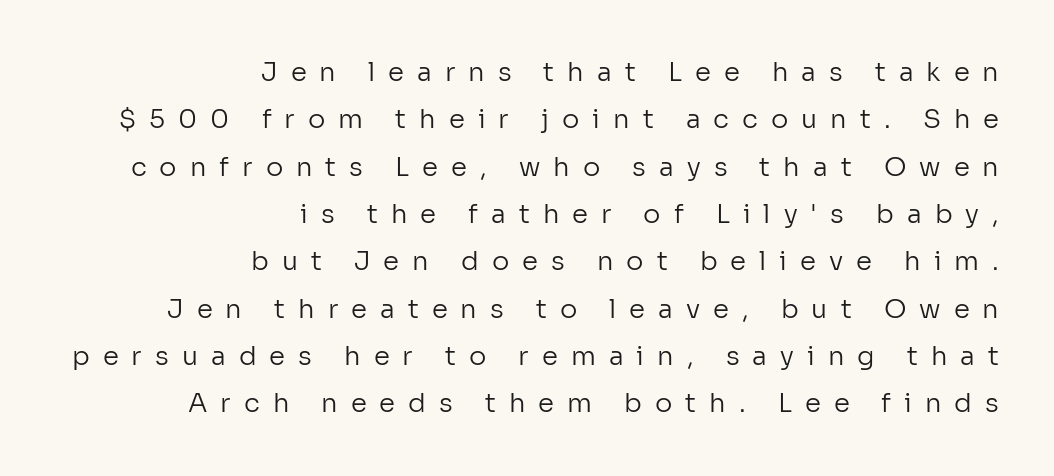
The weight would be labelled regular, book, light, or lighter still. The passage shown is not underscored anywhere. Compared with typical body copy, the letter spacing here is much looser. The letters stand straight up with perfectly vertical stems. Leftover space on each line is placed entirely before the opening word.
